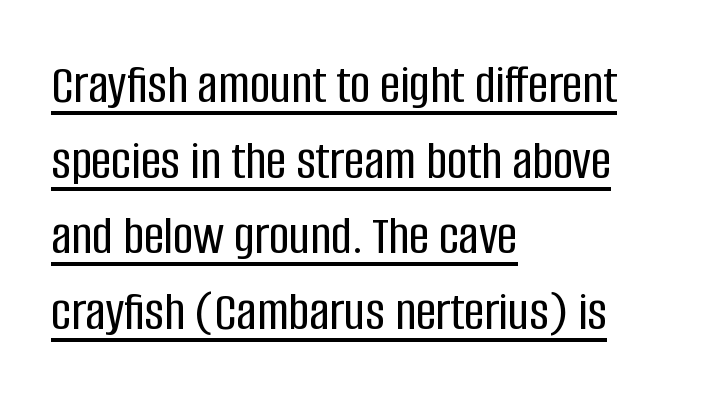
The image shows 56 px condensed sans-serif type, upright; set left-aligned, normal line spacing (1.35x), normal letter spacing, underlined; low stroke contrast and a large x-height.
